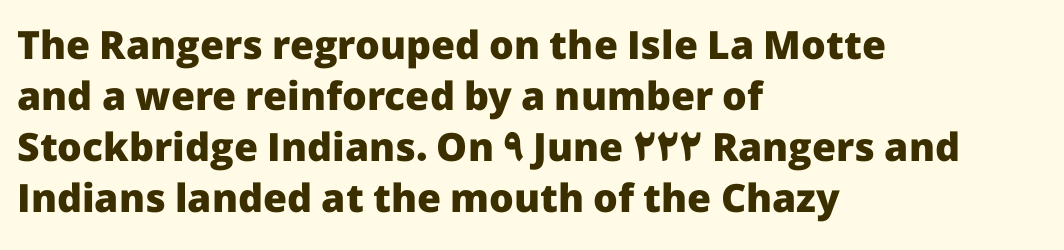
The image shows 39 px heavy sans-serif type, upright; set left-aligned, normal line spacing (1.31x), normal letter spacing, not underlined; low stroke contrast and a medium x-height.
